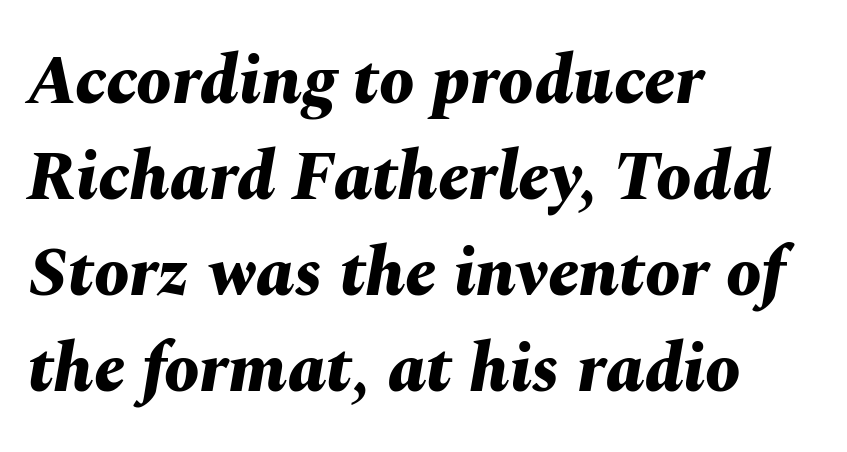
{"italic": "yes", "lean": "right", "slant_degrees": 10, "bold": "yes", "weight": "bold", "width": "normal", "stroke_contrast": "medium", "x_height": "medium", "monospaced": "no", "underline": "no", "align": "left", "line_spacing": "normal", "line_spacing_ratio": 1.37, "letter_spacing": "normal", "letter_spacing_em": 0.0, "glyph_px": 70}
